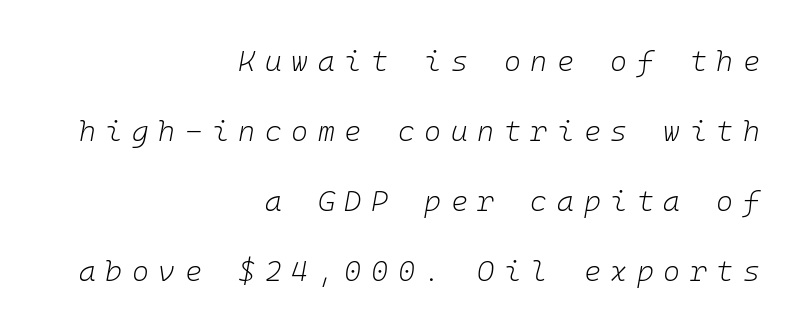
Q: Is the text bold? A: No.
Q: Is the text italic (slanted)? A: Yes, it leans right by about 10 degrees.
Q: Is the text underlined? A: No.
Q: How is the paragraph aligned? A: Right-aligned.
Q: Is the spacing between letters normal or unusually wide? A: Unusually wide.
Q: Is the spacing between lines tight, normal or loose? A: Loose.
Q: Width (condensed, normal, or wide)? A: Normal.
Q: Stroke contrast? A: Low.
Q: x-height? A: Medium.
Q: Monospaced? A: Yes.
